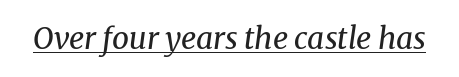
The image shows 30 px regular-weight serif type, italic (leaning right); set normal letter spacing, underlined; medium stroke contrast and a medium x-height.
